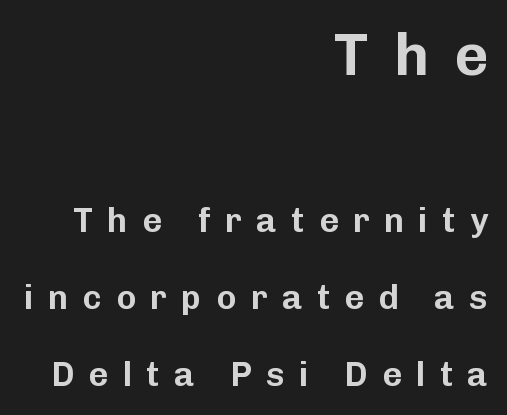
{"serif": "no", "italic": "no", "width": "normal", "stroke_contrast": "low", "x_height": "medium", "monospaced": "no", "underline": "no", "align": "right", "line_spacing": "loose", "line_spacing_ratio": 2.27, "letter_spacing": "wide", "letter_spacing_em": 0.42, "larger_block": "first", "size_ratio": 1.74, "glyph_px": 59}
